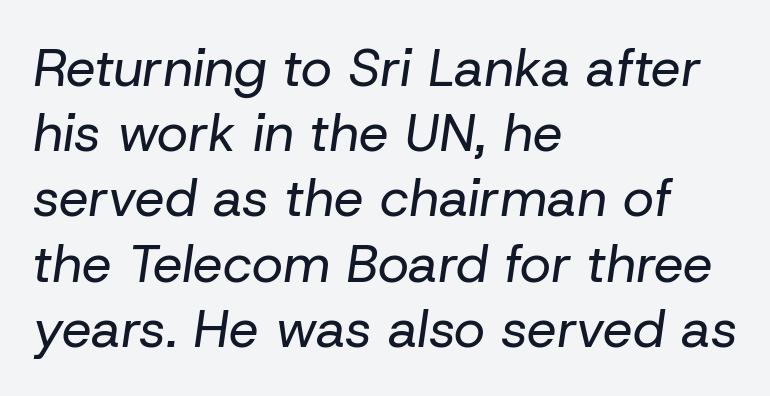
{"italic": "yes", "lean": "right", "slant_degrees": 8, "bold": "no", "weight": "regular", "width": "normal", "stroke_contrast": "low", "x_height": "medium", "monospaced": "no", "underline": "no", "align": "left", "line_spacing_ratio": 1.23, "letter_spacing": "normal", "letter_spacing_em": 0.0, "glyph_px": 53}
